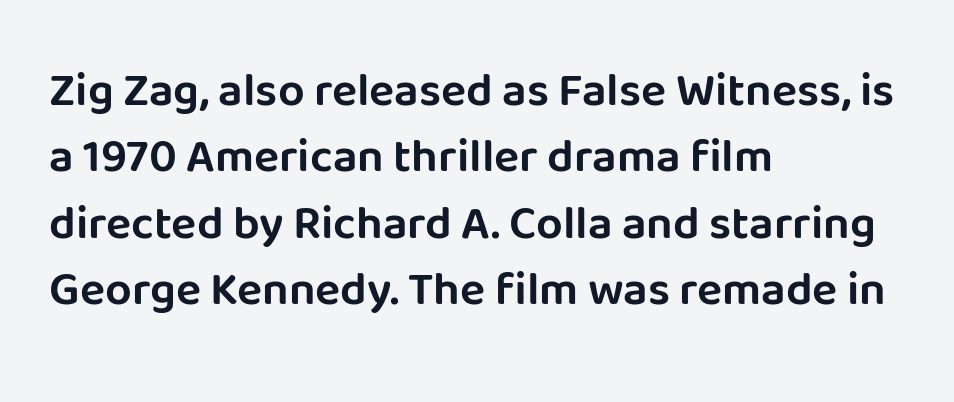
Q: Is the text italic (slanted)? A: No, it is upright.
Q: Is the typeface a serif or a sans-serif typeface? A: Sans-serif.
Q: Is the text underlined? A: No.
Q: How is the paragraph aligned? A: Left-aligned.
Q: Is the spacing between letters normal or unusually wide? A: Normal.
Q: Is the spacing between lines tight, normal or loose? A: Normal.
Q: Width (condensed, normal, or wide)? A: Normal.
Q: Stroke contrast? A: Low.
Q: x-height? A: Large.
Q: Monospaced? A: No.
